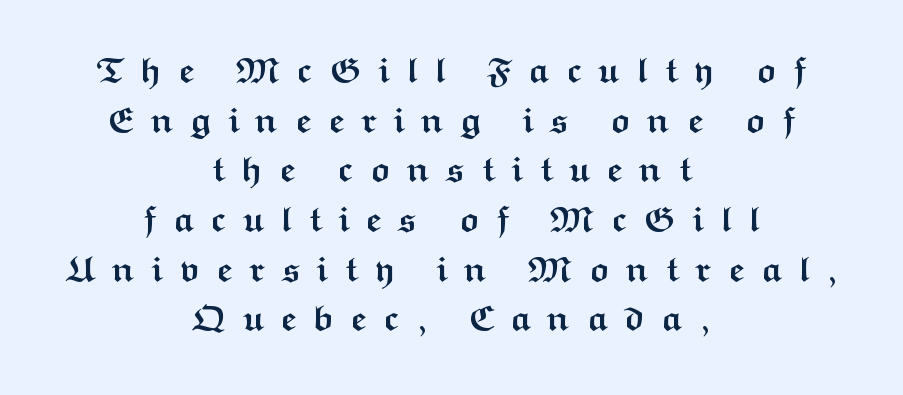
The letters are spread apart with noticeably loose tracking. The rendering uses natural spacing where letterforms have individual widths. The glyphs in this specimen are sans serif. Where is the straight margin? There isn't one; the lines are centered. Decoration check: the copy has no underline.
